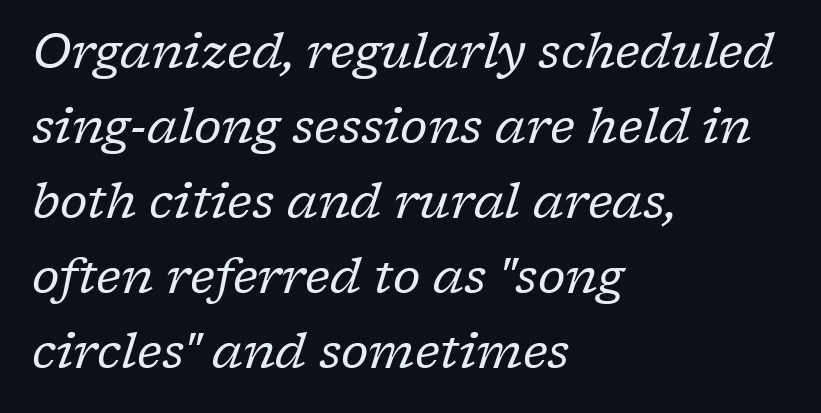
Q: Is the text bold? A: No.
Q: Is the text italic (slanted)? A: Yes, it leans right by about 17 degrees.
Q: Is the typeface a serif or a sans-serif typeface? A: Serif.
Q: Is the text underlined? A: No.
Q: How is the paragraph aligned? A: Left-aligned.
Q: Is the spacing between letters normal or unusually wide? A: Normal.
Q: Is the spacing between lines tight, normal or loose? A: Normal.
Q: Width (condensed, normal, or wide)? A: Normal.
Q: Stroke contrast? A: Low.
Q: x-height? A: Medium.
Q: Monospaced? A: No.
